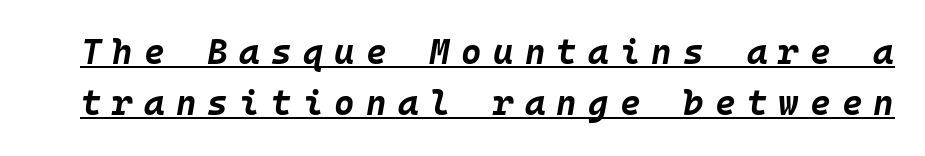
Think of a typewriter: that constant character pitch is what you see here. The line texture is sparse and dotted thanks to wide tracking. What's the leading like? Ordinary, nothing unusual. Quick note: underline on. Compared with an ordinary text face, these strokes are far heavier — a full bold.
